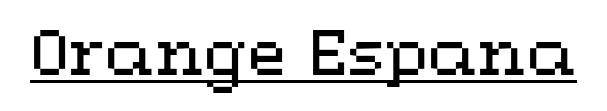
Q: Is the text bold? A: No.
Q: Is the text italic (slanted)? A: No, it is upright.
Q: Is the text underlined? A: Yes.
Q: Is the spacing between letters normal or unusually wide? A: Normal.
Q: Width (condensed, normal, or wide)? A: Wide.
Q: Stroke contrast? A: Medium.
Q: x-height? A: Medium.
Q: Monospaced? A: No.
